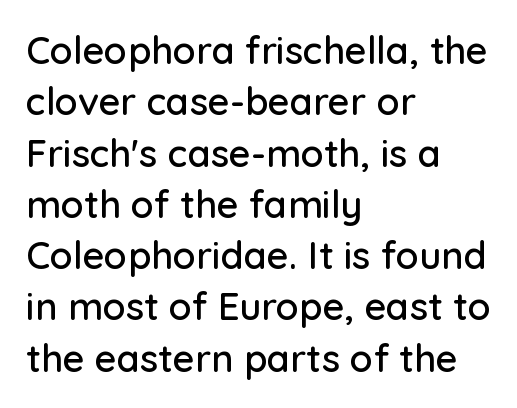
The image shows 38 px sans-serif type, upright; set left-aligned, normal line spacing (1.35x), normal letter spacing, not underlined; low stroke contrast and a medium x-height.
